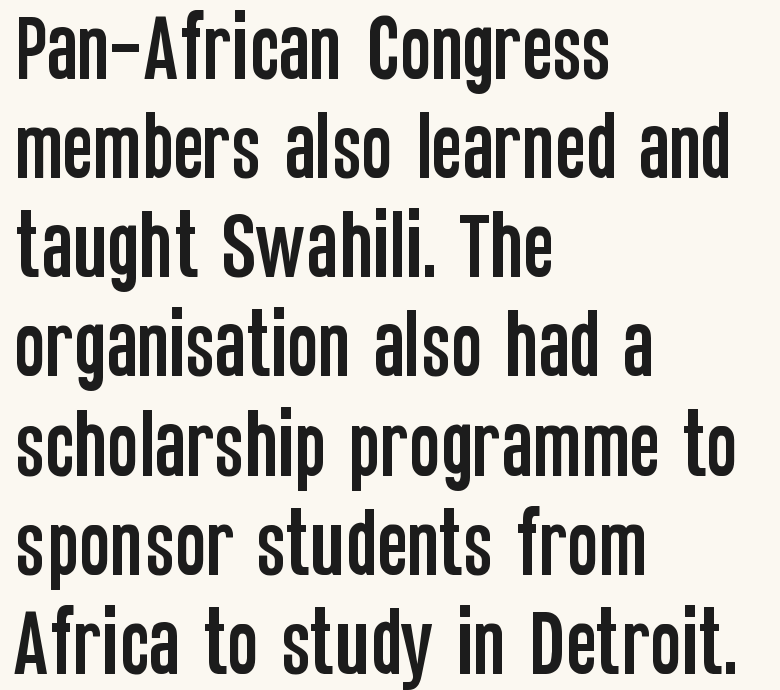
The image shows 74 px condensed sans-serif type, upright; set left-aligned, normal line spacing (1.34x), normal letter spacing, not underlined; low stroke contrast and a large x-height.
